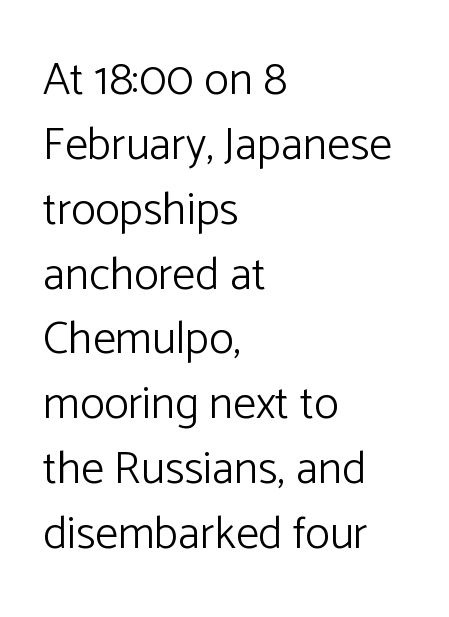
The letters advance in unequal steps, a hallmark of proportional type. This is roman type, the default non-slanted kind. The passage shown is typeset with a sans-serif family. The strokes are not fattened; the text isn't bold.
